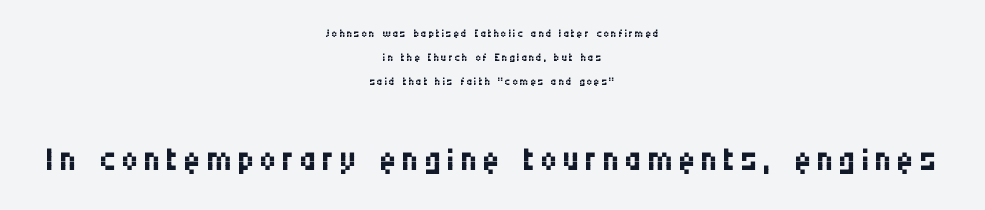
The image shows 48 px regular-weight, condensed sans-serif type, upright; set centered, normal line spacing (1.5x), not underlined; the second (bottom) block is 3.0x larger; medium stroke contrast and a large x-height.
